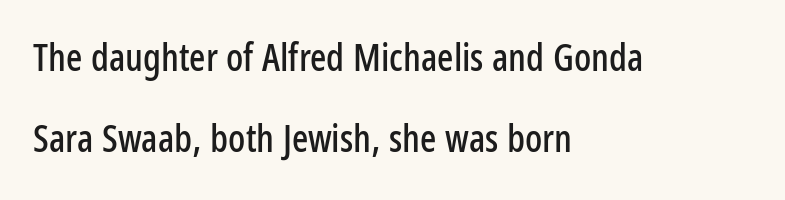
Q: Is the text italic (slanted)? A: No, it is upright.
Q: Is the typeface a serif or a sans-serif typeface? A: Sans-serif.
Q: Is the text underlined? A: No.
Q: How is the paragraph aligned? A: Left-aligned.
Q: Is the spacing between letters normal or unusually wide? A: Normal.
Q: Is the spacing between lines tight, normal or loose? A: Loose.
Q: Width (condensed, normal, or wide)? A: Condensed.
Q: Stroke contrast? A: Low.
Q: x-height? A: Medium.
Q: Monospaced? A: No.
